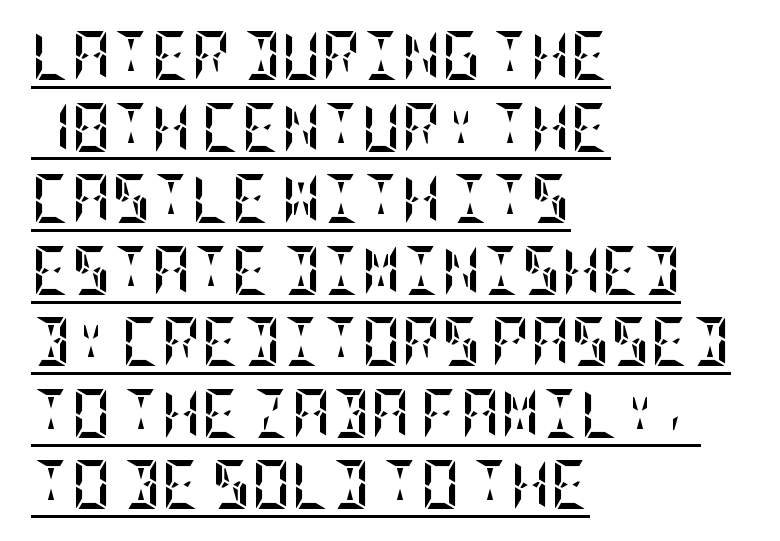
{"italic": "no", "bold": "yes", "weight": "semibold", "width": "condensed", "stroke_contrast": "low", "x_height": "large", "underline": "yes", "align": "left", "line_spacing": "normal", "line_spacing_ratio": 1.46, "letter_spacing": "normal", "letter_spacing_em": 0.0, "glyph_px": 49}
